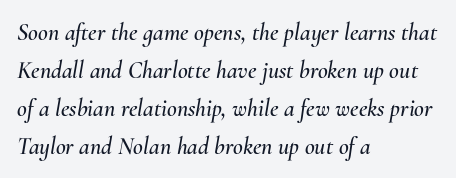
The passage shown is not underscored anywhere. The whole block is typeset with a tilt. The face used here is rendered with its standard letterfit. Honestly, the row spacing looks completely unremarkable. The setting favours the left margin, as ordinary paragraphs usually do.
